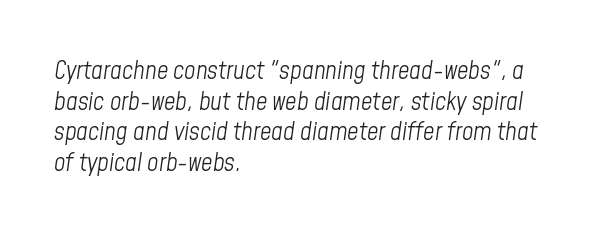
{"italic": "yes", "lean": "right", "slant_degrees": 8, "bold": "no", "underline": "no", "align": "left", "line_spacing_ratio": 1.23, "letter_spacing": "normal", "letter_spacing_em": 0.0, "glyph_px": 25}
